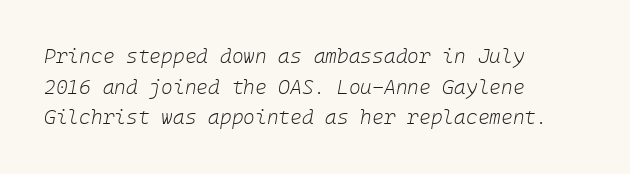
The image shows 20 px text type, italic (leaning right); set left-aligned, normal line spacing (1.53x), normal letter spacing, not underlined.
